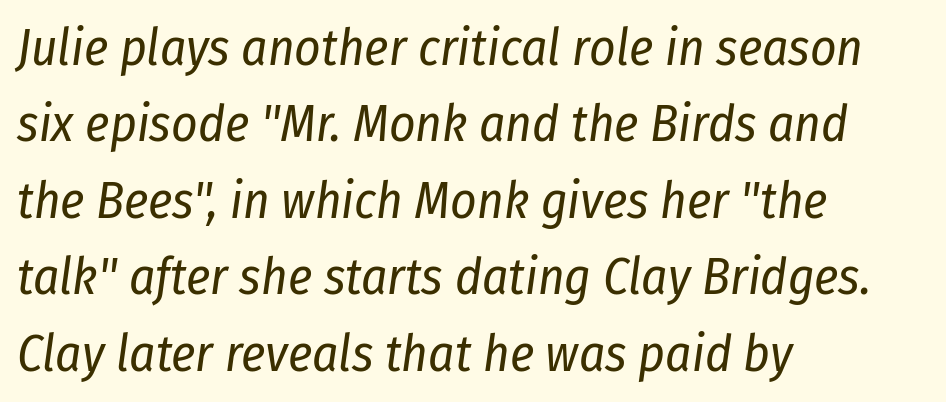
{"italic": "yes", "lean": "right", "slant_degrees": 8, "bold": "no", "weight": "regular", "width": "condensed", "stroke_contrast": "low", "x_height": "medium", "monospaced": "no", "underline": "no", "align": "left", "line_spacing": "normal", "line_spacing_ratio": 1.5, "letter_spacing": "normal", "letter_spacing_em": 0.0, "glyph_px": 51}
